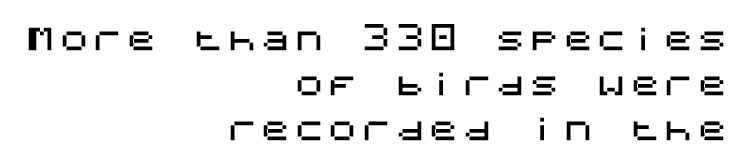
The image shows 30 px sans-serif type, upright; set right-aligned, normal line spacing (1.5x), not underlined; medium stroke contrast and a large x-height.
